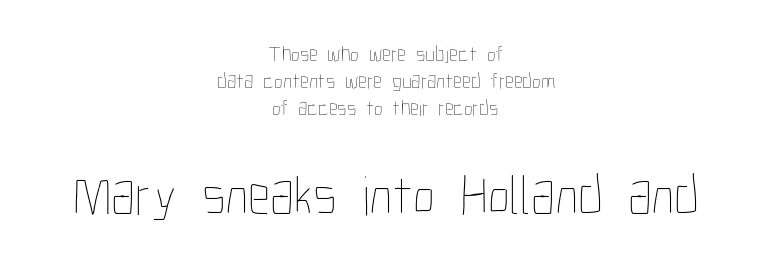
Where is the straight margin? There isn't one; the lines are centered. You could not count columns in this text — the font is proportionally spaced. The rendering keeps characters at their native spacing. The font is comparable to plain body text, perhaps lighter. The gap between lines stays unmarked.
